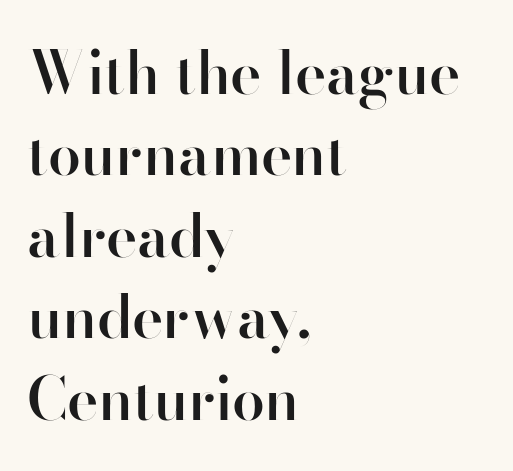
{"serif": "no", "italic": "no", "bold": "semi", "weight": "semibold", "width": "normal", "stroke_contrast": "high", "x_height": "small", "monospaced": "no", "underline": "no", "align": "left", "line_spacing": "normal", "line_spacing_ratio": 1.38, "letter_spacing": "normal", "letter_spacing_em": 0.0, "glyph_px": 59}
